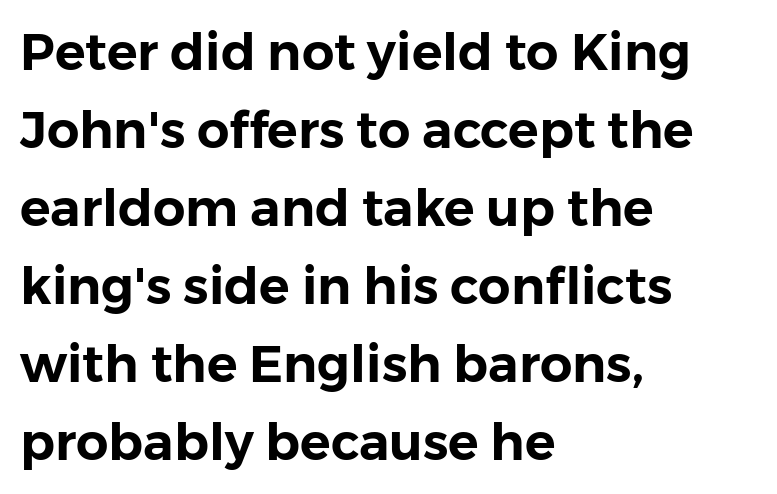
Q: Is the text italic (slanted)? A: No, it is upright.
Q: Is the typeface a serif or a sans-serif typeface? A: Sans-serif.
Q: Is the text underlined? A: No.
Q: How is the paragraph aligned? A: Left-aligned.
Q: Is the spacing between letters normal or unusually wide? A: Normal.
Q: Is the spacing between lines tight, normal or loose? A: Normal.
Q: Width (condensed, normal, or wide)? A: Normal.
Q: Stroke contrast? A: Low.
Q: x-height? A: Medium.
Q: Monospaced? A: No.
